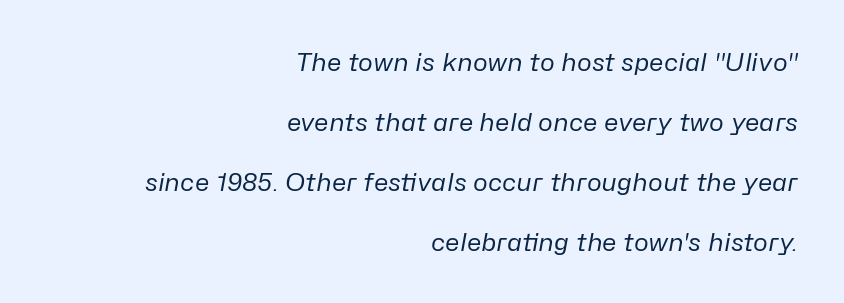
The image shows 25 px text type, italic (leaning right); set right-aligned, loose line spacing (2.4x), normal letter spacing, not underlined.
